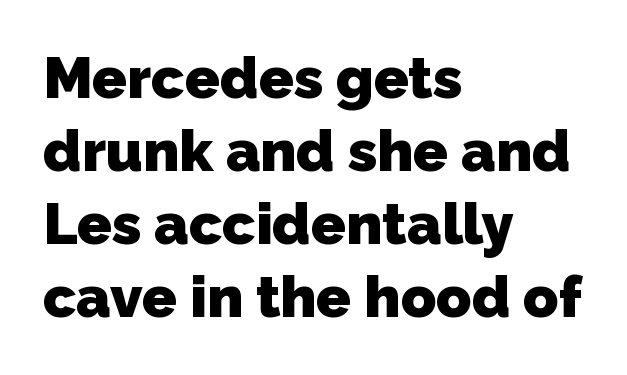
The image shows 58 px heavy sans-serif type; set left-aligned, normal line spacing (1.26x), normal letter spacing, not underlined; low stroke contrast and a medium x-height.
